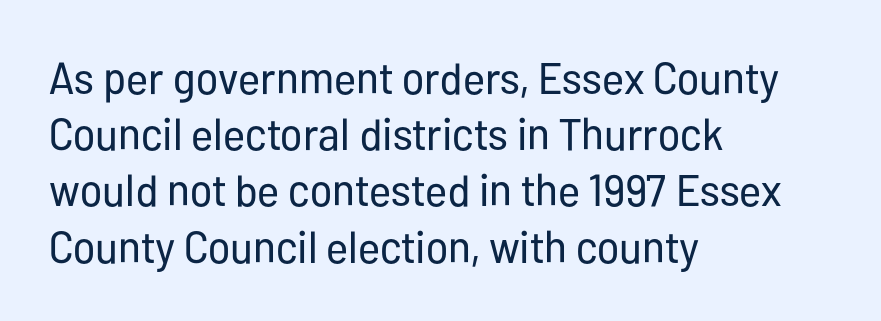
A sans-serif font was chosen for this passage. It's the straight-up-and-down kind of type. Inter-character spacing is left at the font's built-in metrics. The leading is moderate, giving the passage an even texture.
